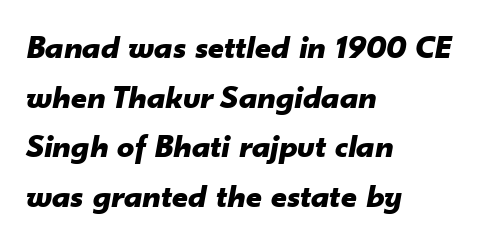
The image shows 34 px bold type, italic (leaning right); set left-aligned, normal line spacing (1.46x), normal letter spacing, not underlined; low stroke contrast and a small x-height.
